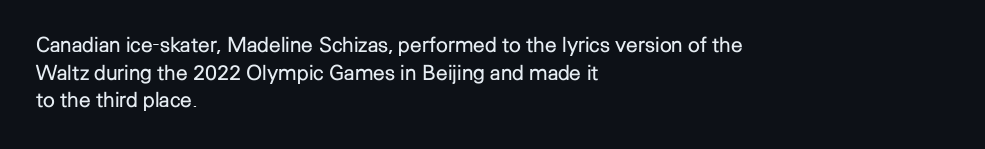
The image shows 21 px text type, upright; set left-aligned, normal line spacing (1.31x), normal letter spacing, not underlined.
